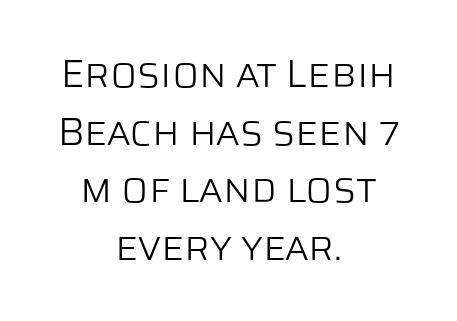
Q: Is the text bold? A: No.
Q: Is the text italic (slanted)? A: No, it is upright.
Q: Is the typeface a serif or a sans-serif typeface? A: Sans-serif.
Q: Is the text underlined? A: No.
Q: How is the paragraph aligned? A: Centered.
Q: Is the spacing between letters normal or unusually wide? A: Normal.
Q: Is the spacing between lines tight, normal or loose? A: Normal.
Q: Width (condensed, normal, or wide)? A: Normal.
Q: Stroke contrast? A: Low.
Q: x-height? A: Large.
Q: Monospaced? A: No.
